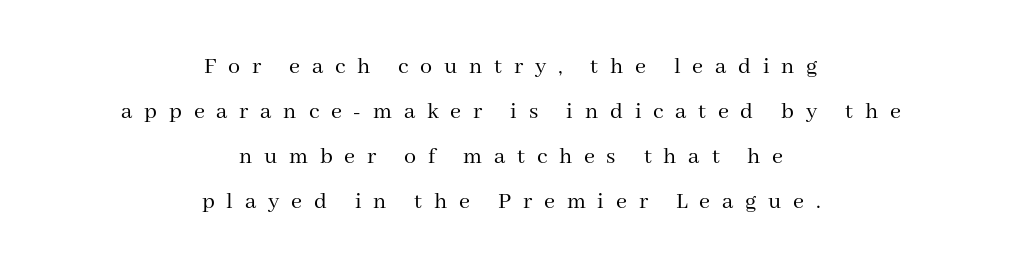
{"italic": "no", "bold": "no", "underline": "no", "align": "center", "line_spacing_ratio": 1.88, "letter_spacing": "wide", "letter_spacing_em": 0.49, "glyph_px": 24}
